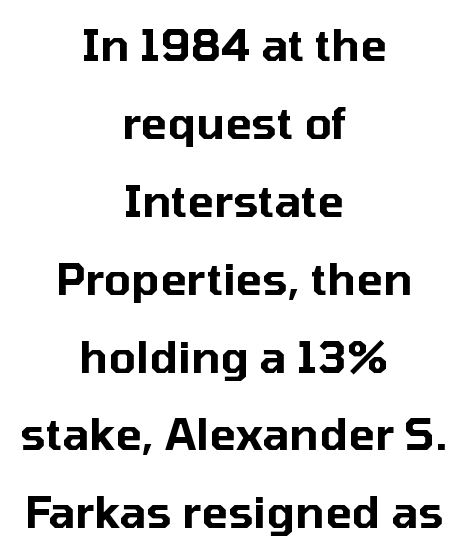
Q: Is the text italic (slanted)? A: No, it is upright.
Q: Is the typeface a serif or a sans-serif typeface? A: Sans-serif.
Q: Is the text underlined? A: No.
Q: How is the paragraph aligned? A: Centered.
Q: Is the spacing between letters normal or unusually wide? A: Normal.
Q: Width (condensed, normal, or wide)? A: Normal.
Q: Stroke contrast? A: Low.
Q: x-height? A: Medium.
Q: Monospaced? A: No.
